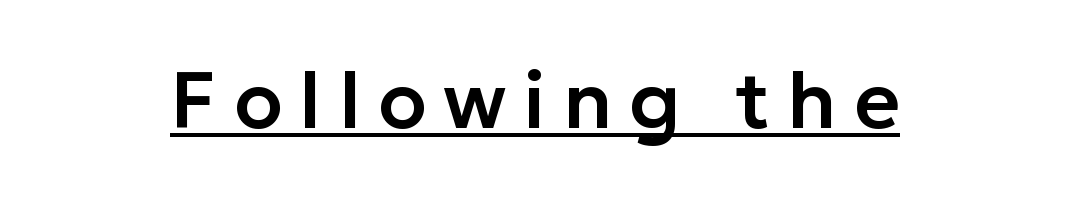
Notice how the stems are strictly vertical — no italics here. The font family rendered here belongs to the sans-serif group. Character widths vary here, with narrow letters taking less room than wide ones. How are the letters spaced? Widely, with obvious added tracking. The lettering is marked with a stroke running underneath it.
